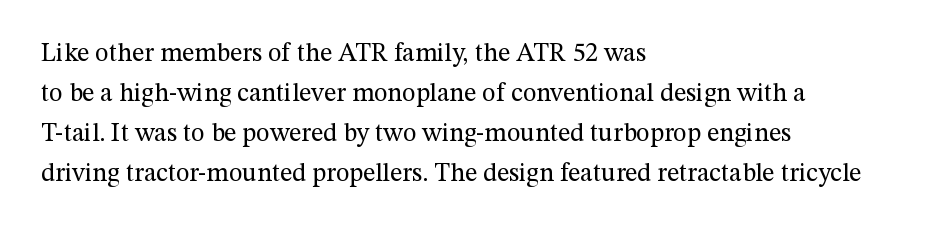
{"italic": "no", "bold": "no", "underline": "no", "align": "left", "line_spacing": "normal", "line_spacing_ratio": 1.54, "letter_spacing": "normal", "letter_spacing_em": 0.0, "glyph_px": 26}
